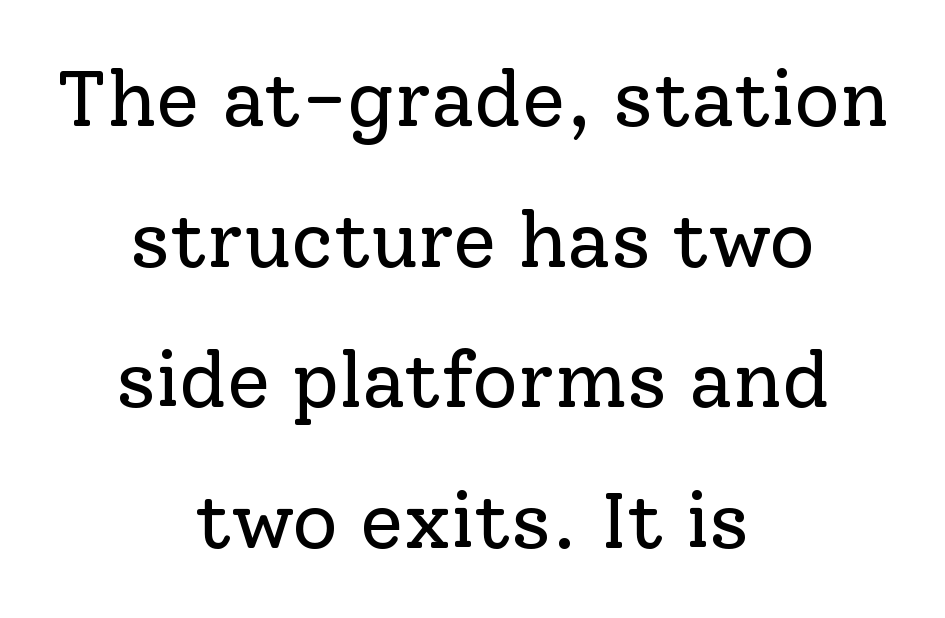
The image shows 79 px regular-weight serif type, upright; set centered, line spacing 1.78x, normal letter spacing, not underlined; low stroke contrast and a medium x-height.
